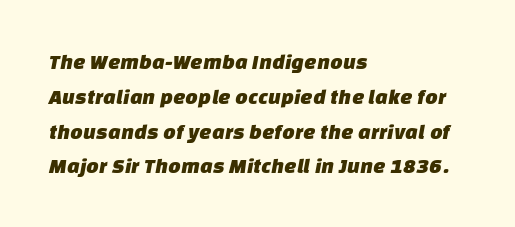
The image shows 22 px text type; set left-aligned, normal line spacing (1.58x), normal letter spacing, not underlined.
